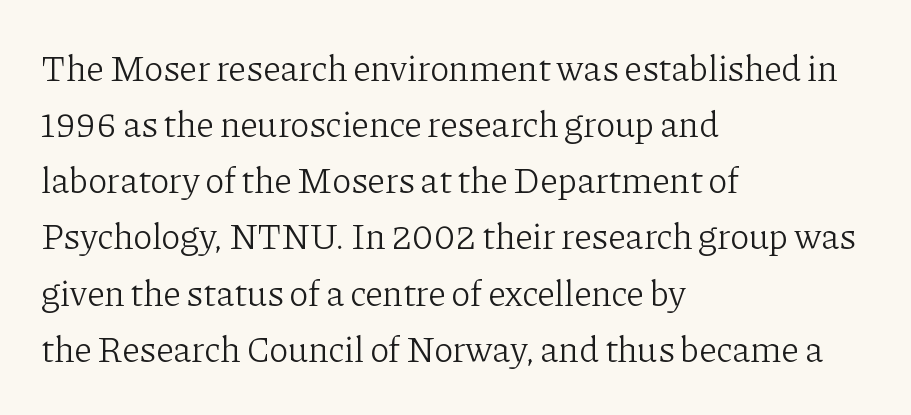
Q: Is the text bold? A: No.
Q: Is the text italic (slanted)? A: No, it is upright.
Q: Is the typeface a serif or a sans-serif typeface? A: Serif.
Q: Is the text underlined? A: No.
Q: How is the paragraph aligned? A: Left-aligned.
Q: Is the spacing between letters normal or unusually wide? A: Normal.
Q: Is the spacing between lines tight, normal or loose? A: Normal.
Q: Width (condensed, normal, or wide)? A: Normal.
Q: Stroke contrast? A: Low.
Q: x-height? A: Medium.
Q: Monospaced? A: No.
